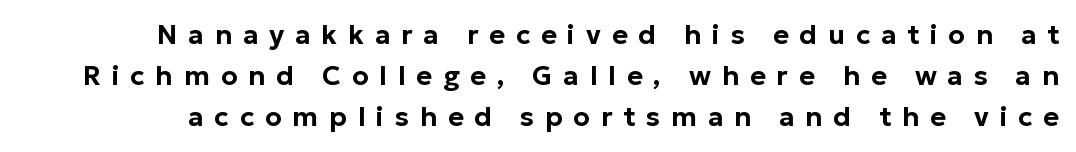
The lines sit at an ordinary, default distance from one another. These lines were composed using upright roman letters. The gaps between neighbouring characters are conspicuously large. Check under the words: just untouched page.
